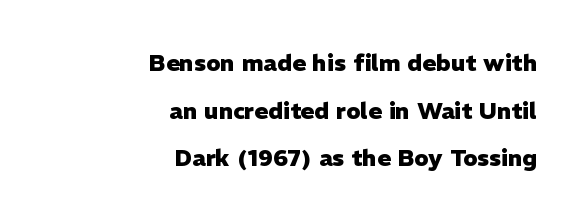
Q: Is the text bold? A: Yes.
Q: Is the text italic (slanted)? A: No, it is upright.
Q: Is the text underlined? A: No.
Q: How is the paragraph aligned? A: Right-aligned.
Q: Is the spacing between letters normal or unusually wide? A: Normal.
Q: Is the spacing between lines tight, normal or loose? A: Loose.
